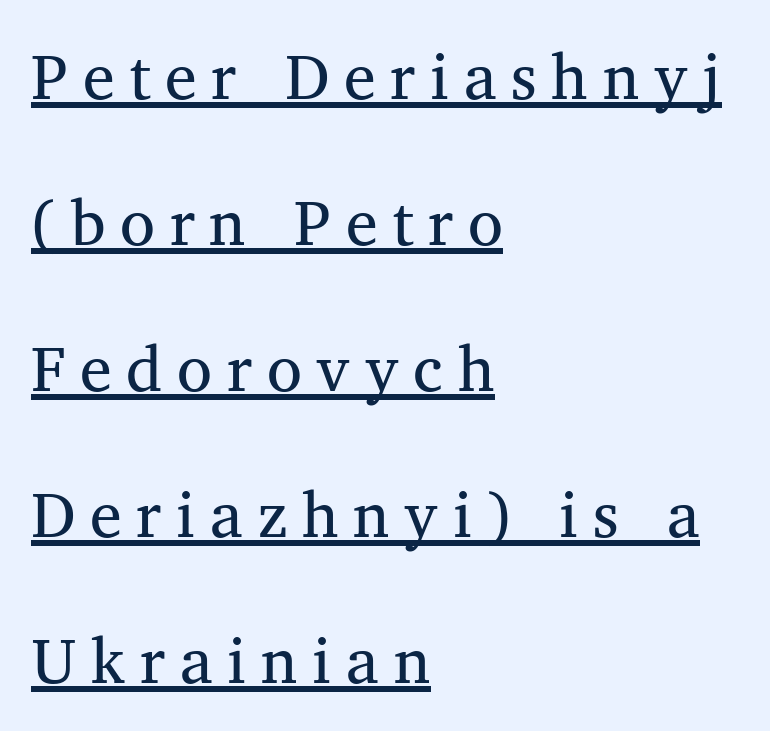
The image shows 64 px regular-weight serif type; set left-aligned, loose line spacing (2.28x), unusually wide letter spacing (+0.23 em), underlined; medium stroke contrast and a medium x-height.
